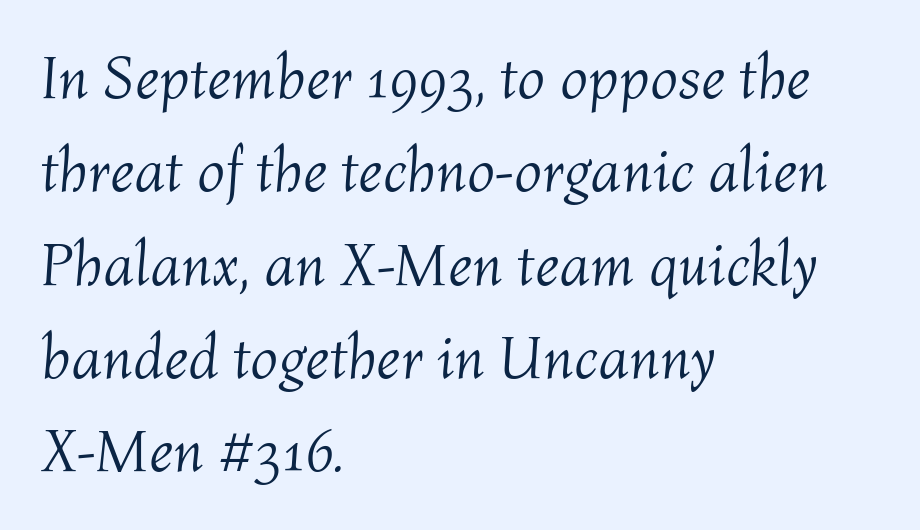
The image shows 61 px light type, italic (leaning right); set left-aligned, normal line spacing (1.53x), normal letter spacing, not underlined; medium stroke contrast and a medium x-height.
